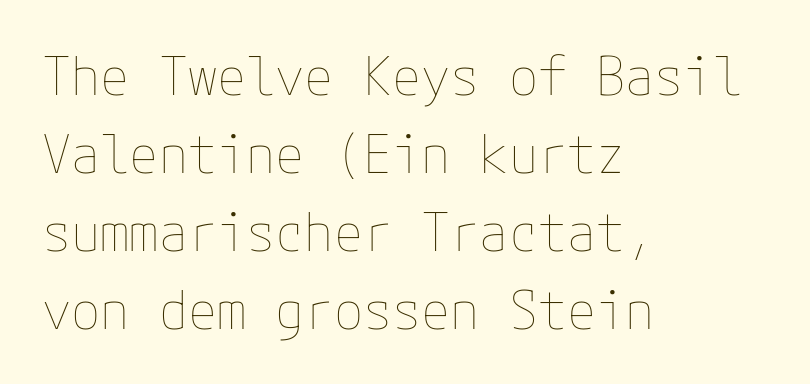
{"italic": "no", "bold": "no", "weight": "thin", "width": "normal", "stroke_contrast": "low", "x_height": "medium", "underline": "no", "align": "left", "line_spacing": "normal", "line_spacing_ratio": 1.47, "letter_spacing": "normal", "letter_spacing_em": 0.0, "glyph_px": 53}
